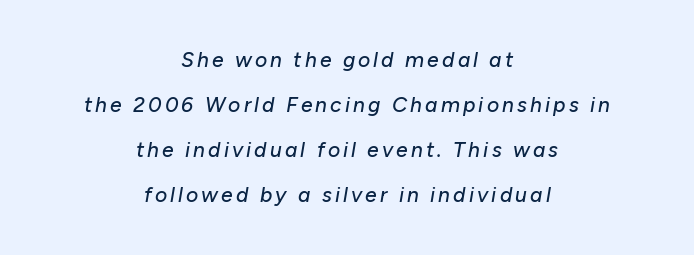
Successive baselines arrive slowly, with a big drop between each. Posture: slanted. One-word summary of the alignment: center. Has an underline been added? It has not.
